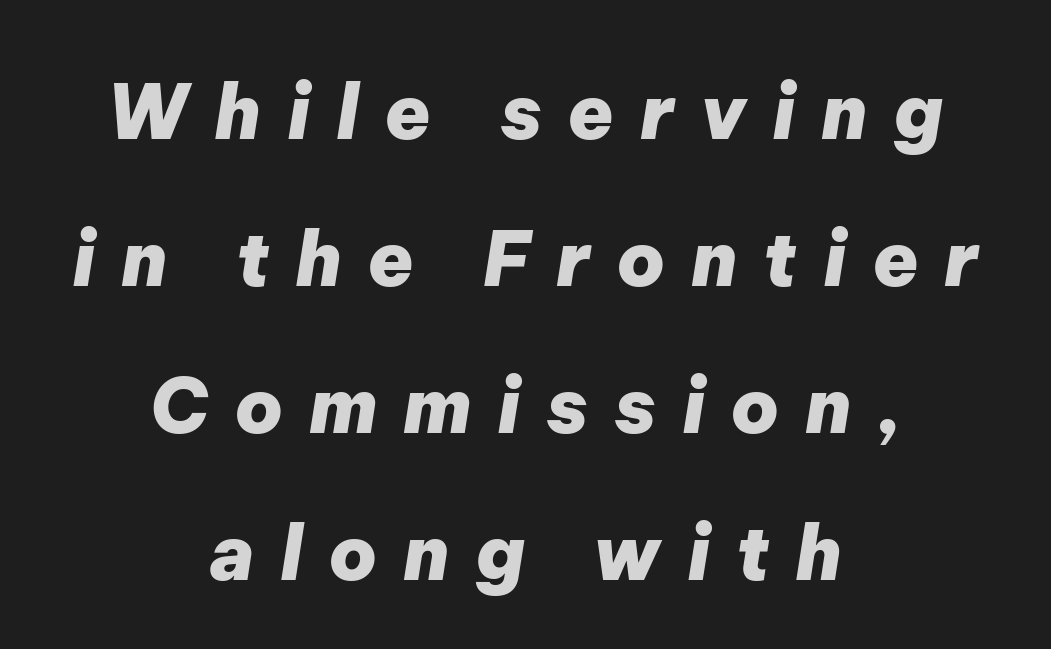
The image shows 75 px heavy type, italic (leaning right); set centered, loose line spacing (1.96x), unusually wide letter spacing (+0.34 em), not underlined; low stroke contrast and a medium x-height.
